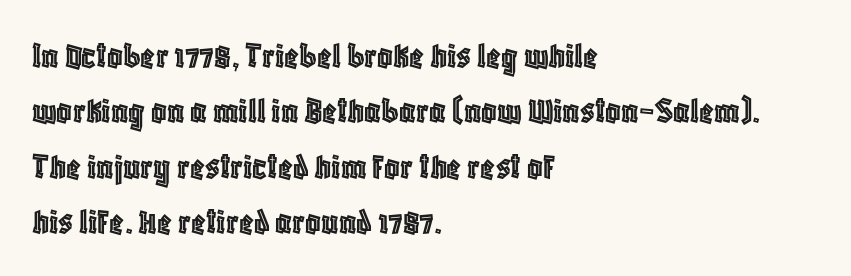
The image shows 38 px condensed type, upright; set left-aligned, normal line spacing (1.46x), normal letter spacing, not underlined; a large x-height.
